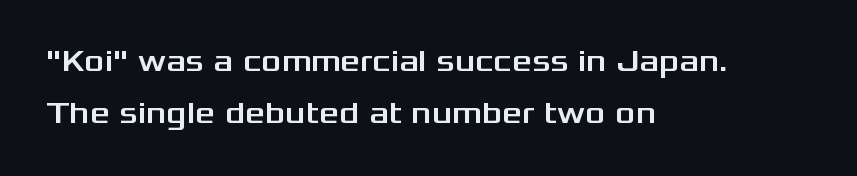
Q: Is the text italic (slanted)? A: No, it is upright.
Q: Is the typeface a serif or a sans-serif typeface? A: Sans-serif.
Q: Is the text underlined? A: No.
Q: How is the paragraph aligned? A: Left-aligned.
Q: Is the spacing between letters normal or unusually wide? A: Normal.
Q: Is the spacing between lines tight, normal or loose? A: Normal.
Q: Width (condensed, normal, or wide)? A: Wide.
Q: Stroke contrast? A: Medium.
Q: x-height? A: Medium.
Q: Monospaced? A: No.
